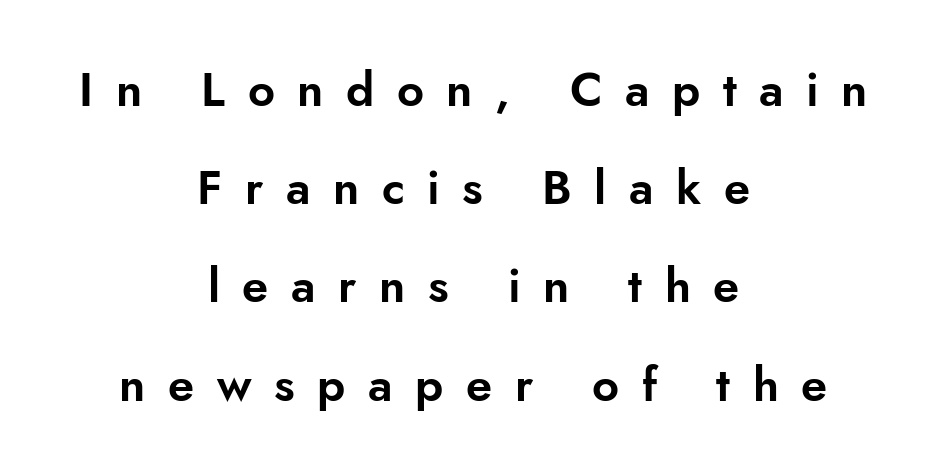
The image shows 47 px sans-serif type, upright; set centered, loose line spacing (2.09x), unusually wide letter spacing (+0.48 em), not underlined; low stroke contrast and a small x-height.
